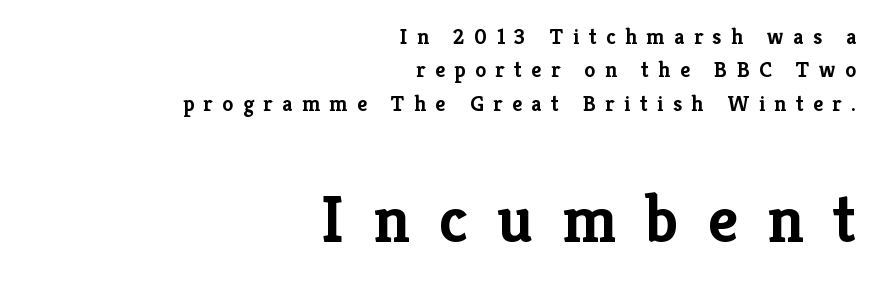
The image shows 67 px semibold serif type, upright; set right-aligned, normal line spacing (1.52x), unusually wide letter spacing (+0.43 em), not underlined; the second (bottom) block is 3.05x larger; low stroke contrast and a medium x-height.
